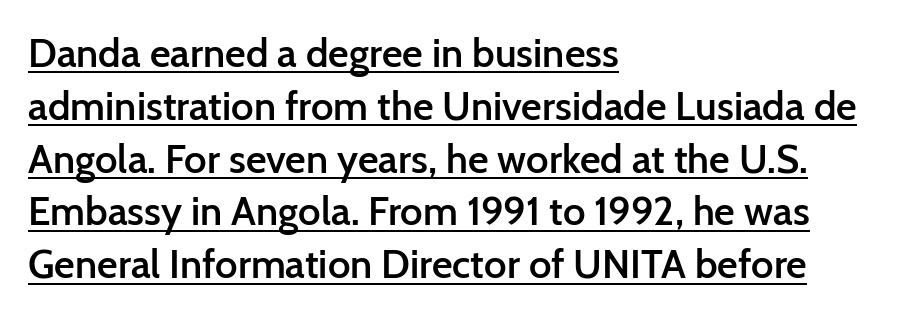
Q: Is the text bold? A: Semi-bold.
Q: Is the text italic (slanted)? A: No, it is upright.
Q: Is the typeface a serif or a sans-serif typeface? A: Sans-serif.
Q: Is the text underlined? A: Yes.
Q: How is the paragraph aligned? A: Left-aligned.
Q: Is the spacing between letters normal or unusually wide? A: Normal.
Q: Is the spacing between lines tight, normal or loose? A: Normal.
Q: Width (condensed, normal, or wide)? A: Normal.
Q: Stroke contrast? A: Low.
Q: x-height? A: Medium.
Q: Monospaced? A: No.
